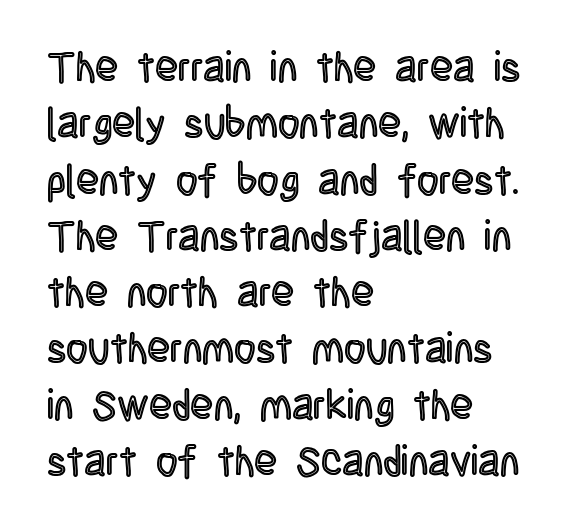
{"italic": "no", "width": "condensed", "x_height": "large", "monospaced": "no", "underline": "no", "align": "left", "line_spacing": "normal", "line_spacing_ratio": 1.34, "letter_spacing": "normal", "letter_spacing_em": 0.0, "glyph_px": 42}
